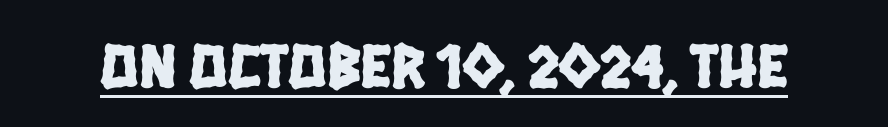
The image shows 63 px condensed sans-serif type; set normal letter spacing, underlined; low stroke contrast and a large x-height.
